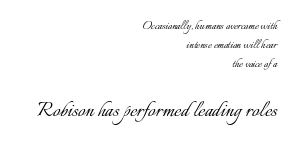
{"bold": "no", "underline": "no", "align": "right", "line_spacing": "normal", "line_spacing_ratio": 1.36, "letter_spacing": "normal", "letter_spacing_em": 0.0, "larger_block": "second", "size_ratio": 1.86, "glyph_px": 26}
